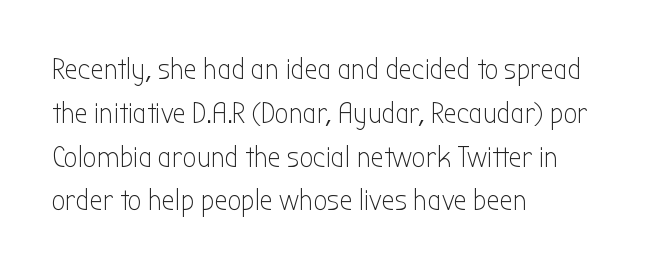
Q: Is the text bold? A: No.
Q: Is the text italic (slanted)? A: No, it is upright.
Q: Is the typeface a serif or a sans-serif typeface? A: Sans-serif.
Q: Is the text underlined? A: No.
Q: How is the paragraph aligned? A: Left-aligned.
Q: Is the spacing between letters normal or unusually wide? A: Normal.
Q: Is the spacing between lines tight, normal or loose? A: Normal.
Q: Width (condensed, normal, or wide)? A: Condensed.
Q: Stroke contrast? A: Low.
Q: x-height? A: Medium.
Q: Monospaced? A: No.
